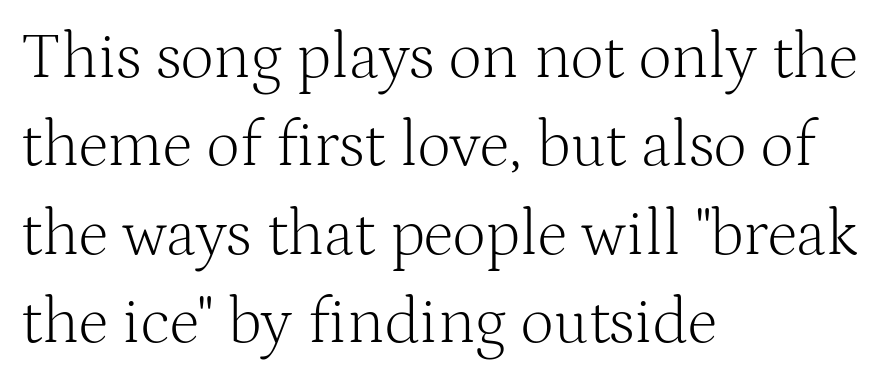
Is there any slant? The stems are plumb. The line-height multiplier appears to be the usual default. What stands out about the letter spacing? Nothing — it is the standard amount. All the whitespace from short lines collects on the right. Bare-footed words on every line. Caption: face not bold, strokes unweighted.
